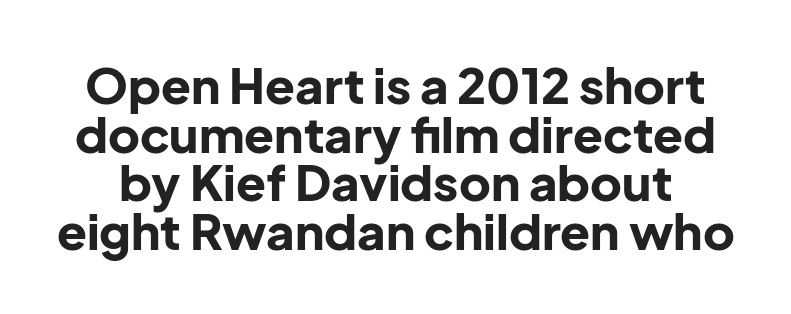
{"serif": "no", "italic": "no", "bold": "yes", "weight": "bold", "width": "normal", "stroke_contrast": "low", "x_height": "medium", "monospaced": "no", "underline": "no", "line_spacing": "tight", "line_spacing_ratio": 0.99, "letter_spacing": "normal", "letter_spacing_em": 0.0, "glyph_px": 49}
